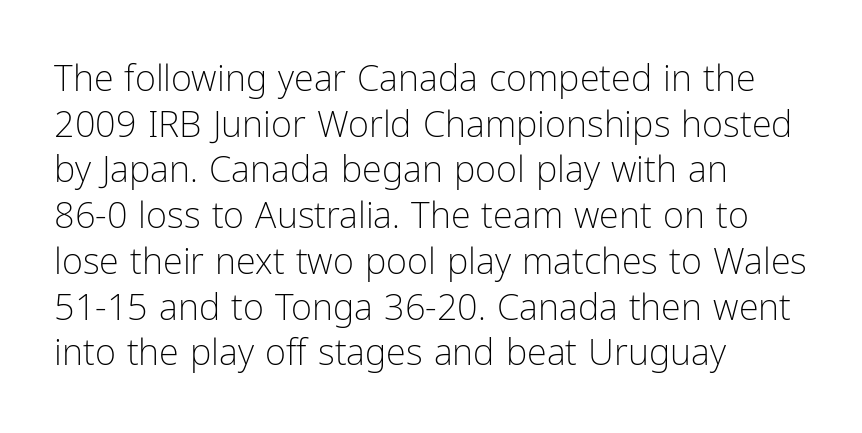
Q: Is the text bold? A: No.
Q: Is the text italic (slanted)? A: No, it is upright.
Q: Is the typeface a serif or a sans-serif typeface? A: Sans-serif.
Q: Is the text underlined? A: No.
Q: How is the paragraph aligned? A: Left-aligned.
Q: Is the spacing between letters normal or unusually wide? A: Normal.
Q: Is the spacing between lines tight, normal or loose? A: Normal.
Q: Width (condensed, normal, or wide)? A: Condensed.
Q: Stroke contrast? A: Low.
Q: x-height? A: Medium.
Q: Monospaced? A: No.
